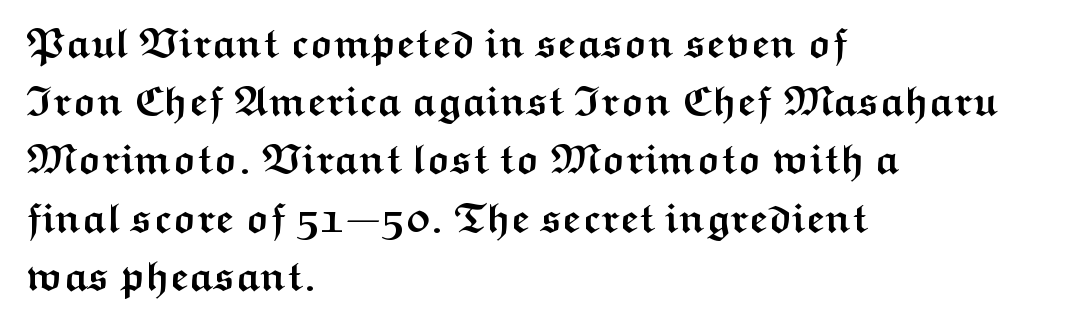
Line beginnings align vertically; line endings do not. Notice how thick the strokes are: this is what a full bold looks like. Quick note: not italic, upright. Check the space under the baseline: it is left empty. Regarding serifs, this sample does without them. Is this a fixed-width face? No — the glyphs have proportional, varying widths.
